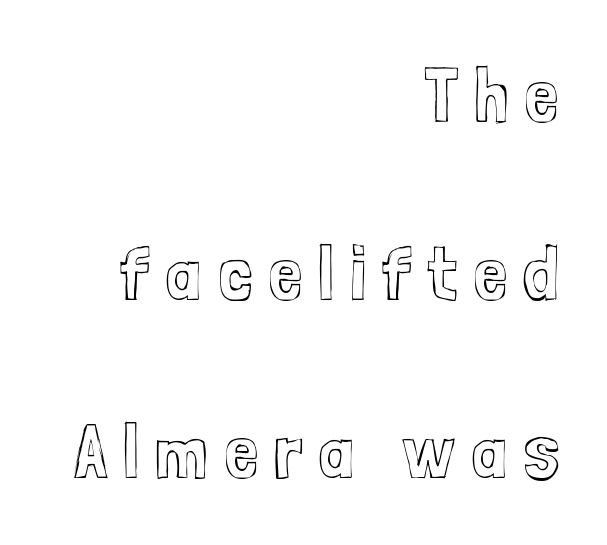
{"italic": "no", "width": "condensed", "x_height": "medium", "monospaced": "no", "underline": "no", "align": "right", "line_spacing": "loose", "line_spacing_ratio": 2.28, "letter_spacing": "wide", "letter_spacing_em": 0.2, "glyph_px": 78}
